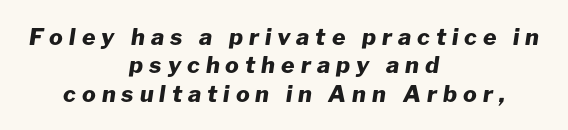
{"italic": "yes", "lean": "right", "slant_degrees": 8, "bold": "yes", "underline": "no", "align": "center", "line_spacing_ratio": 1.23, "letter_spacing": "wide", "letter_spacing_em": 0.26, "glyph_px": 23}
